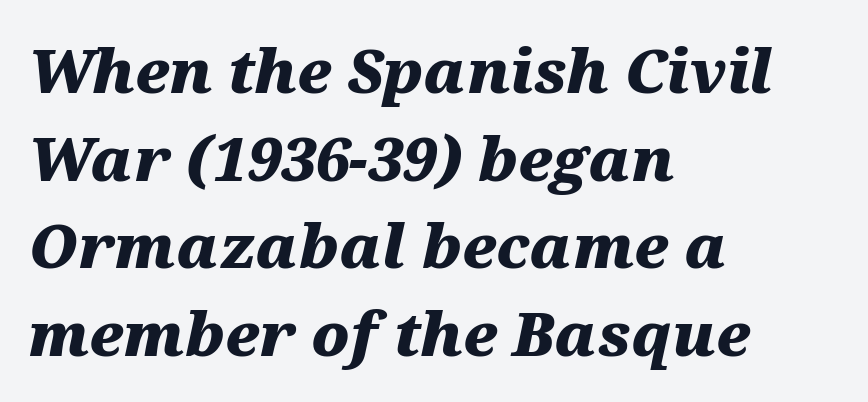
The image shows 60 px heavy, wide type, italic (leaning right); set left-aligned, normal line spacing (1.46x), normal letter spacing, not underlined; medium stroke contrast and a medium x-height.
